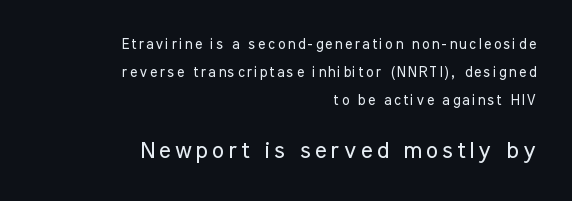
{"italic": "no", "bold": "no", "underline": "no", "align": "right", "line_spacing": "loose", "line_spacing_ratio": 2.0, "larger_block": "second", "size_ratio": 1.64, "glyph_px": 23}
